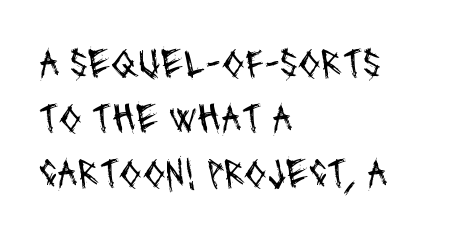
Q: Is the text bold? A: No.
Q: Is the typeface a serif or a sans-serif typeface? A: Sans-serif.
Q: Is the text underlined? A: No.
Q: How is the paragraph aligned? A: Left-aligned.
Q: Is the spacing between letters normal or unusually wide? A: Normal.
Q: Is the spacing between lines tight, normal or loose? A: Normal.
Q: Width (condensed, normal, or wide)? A: Condensed.
Q: Stroke contrast? A: Medium.
Q: x-height? A: Large.
Q: Monospaced? A: No.
